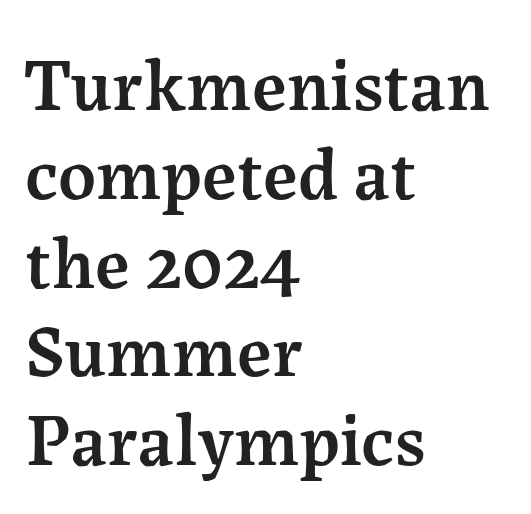
Q: Is the text bold? A: Semi-bold.
Q: Is the text italic (slanted)? A: No, it is upright.
Q: Is the typeface a serif or a sans-serif typeface? A: Serif.
Q: Is the text underlined? A: No.
Q: How is the paragraph aligned? A: Left-aligned.
Q: Is the spacing between letters normal or unusually wide? A: Normal.
Q: Width (condensed, normal, or wide)? A: Normal.
Q: Stroke contrast? A: Medium.
Q: x-height? A: Medium.
Q: Monospaced? A: No.
